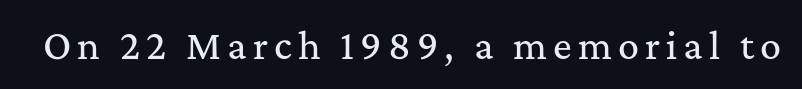
{"serif": "yes", "italic": "no", "width": "normal", "stroke_contrast": "medium", "x_height": "medium", "monospaced": "no", "underline": "no", "glyph_px": 35}
